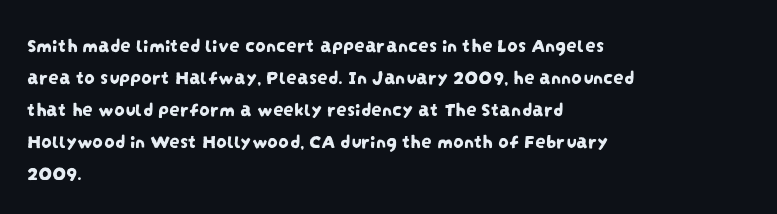
{"underline": "no", "align": "left", "line_spacing": "normal", "line_spacing_ratio": 1.52, "letter_spacing": "normal", "letter_spacing_em": 0.0, "glyph_px": 21}
